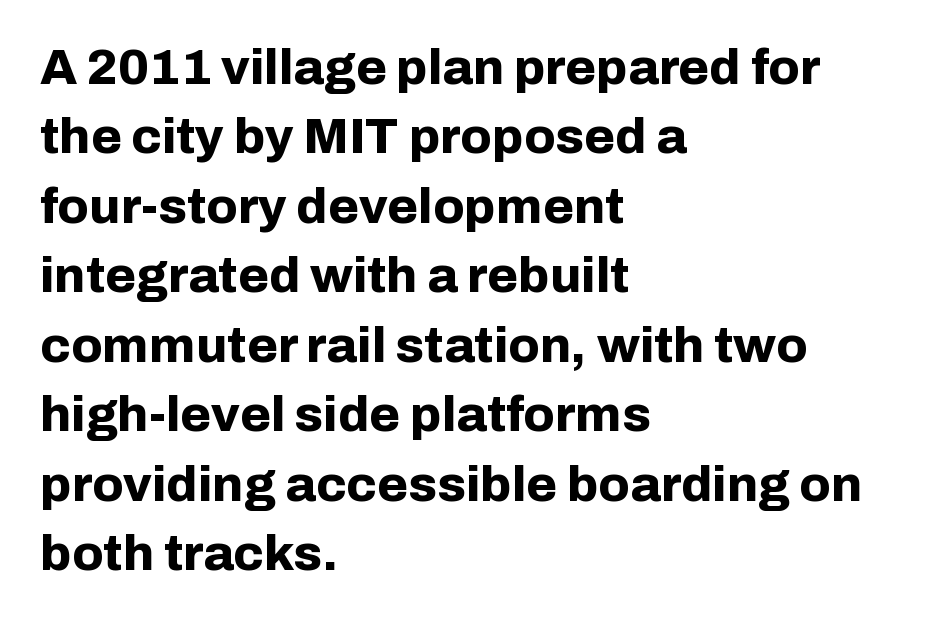
The image shows 50 px bold sans-serif type, upright; set left-aligned, normal line spacing (1.39x), normal letter spacing, not underlined; low stroke contrast and a medium x-height.
